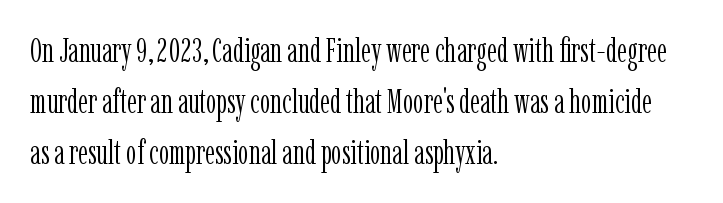
{"serif": "yes", "italic": "no", "bold": "no", "weight": "light", "width": "condensed", "stroke_contrast": "low", "x_height": "medium", "monospaced": "no", "underline": "no", "align": "left", "line_spacing": "normal", "line_spacing_ratio": 1.54, "letter_spacing": "normal", "letter_spacing_em": 0.0, "glyph_px": 33}
